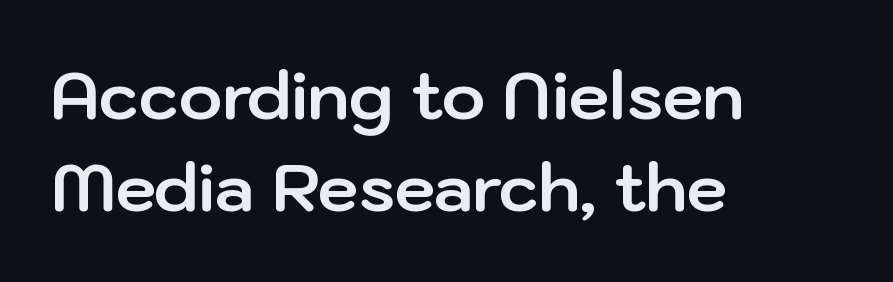
The image shows 66 px bold sans-serif type, upright; set left-aligned, normal line spacing (1.4x), normal letter spacing, not underlined; low stroke contrast and a medium x-height.
